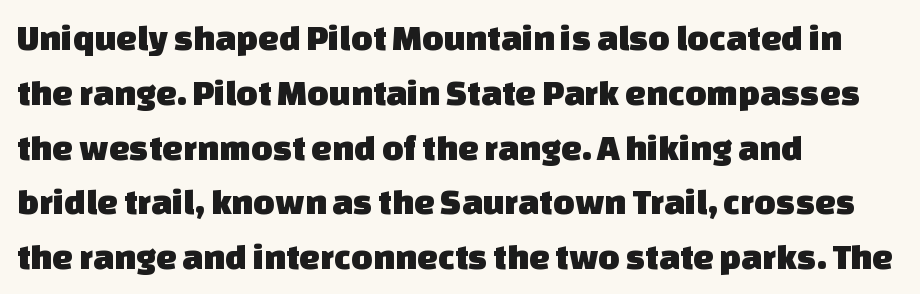
Q: Is the typeface a serif or a sans-serif typeface? A: Sans-serif.
Q: Is the text underlined? A: No.
Q: How is the paragraph aligned? A: Left-aligned.
Q: Is the spacing between letters normal or unusually wide? A: Normal.
Q: Is the spacing between lines tight, normal or loose? A: Normal.
Q: Width (condensed, normal, or wide)? A: Normal.
Q: Stroke contrast? A: Low.
Q: x-height? A: Large.
Q: Monospaced? A: No.
